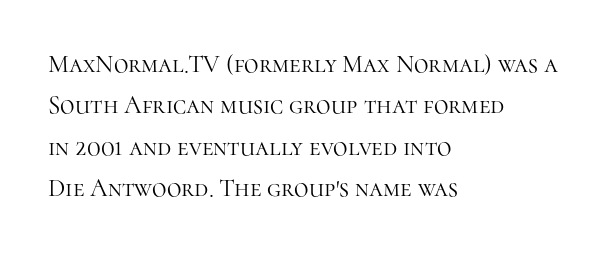
These lines stack with their left ends in a neat column. A typesetter would mark this as roman, not italic. The string is rendered with underlining switched off. Regarding leading, the lines here are spaced in the standard way.
